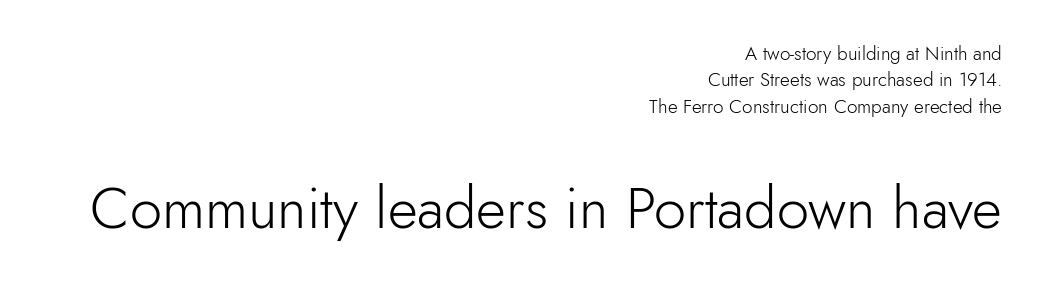
Q: Is the text bold? A: No.
Q: Is the text italic (slanted)? A: No, it is upright.
Q: Is the typeface a serif or a sans-serif typeface? A: Sans-serif.
Q: Is the text underlined? A: No.
Q: How is the paragraph aligned? A: Right-aligned.
Q: Is the spacing between letters normal or unusually wide? A: Normal.
Q: Is the spacing between lines tight, normal or loose? A: Normal.
Q: Which block of text is set in a larger size, the first (top) or the second (bottom)? A: The second (bottom) one.
Q: Width (condensed, normal, or wide)? A: Normal.
Q: Stroke contrast? A: Low.
Q: x-height? A: Small.
Q: Monospaced? A: No.
